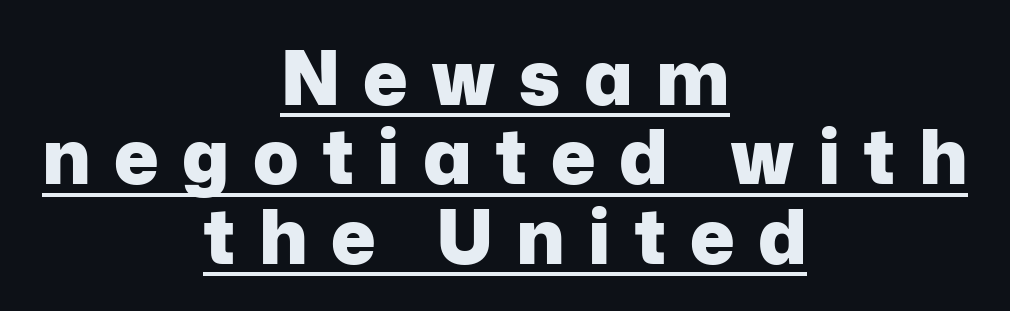
Compared with typical paragraphs, the rows here are closer together. Typeset on center — no edge is straight. Display-style spreading of the glyphs; the letterfit is very open. Italic? Not at all — the glyphs are vertical. The sample has been set heavy, in full bold. The string is rendered with underlining switched on.
